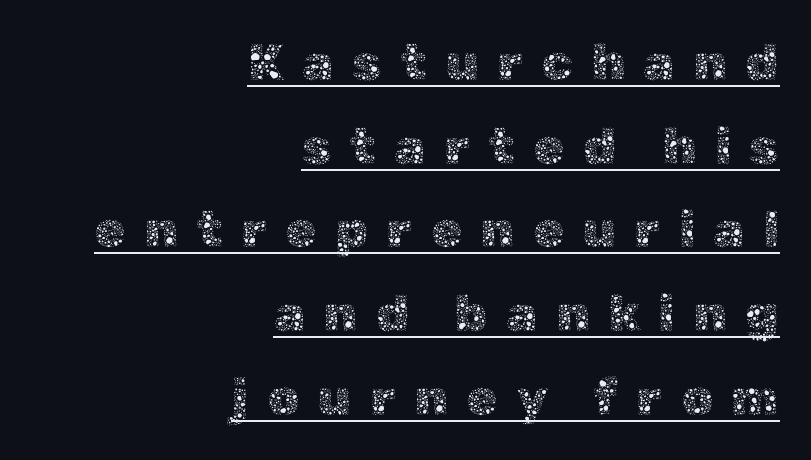
The lines are quadded right. No heavy texture on the line: the type isn't bold. This sample carries an underscore along the baseline area. Note the varied advance widths — an 'i' is clearly narrower than an 'm'. How would I describe the line gaps? Plain and ordinary. Tracking here is generous; glyphs stand well apart from one another.
